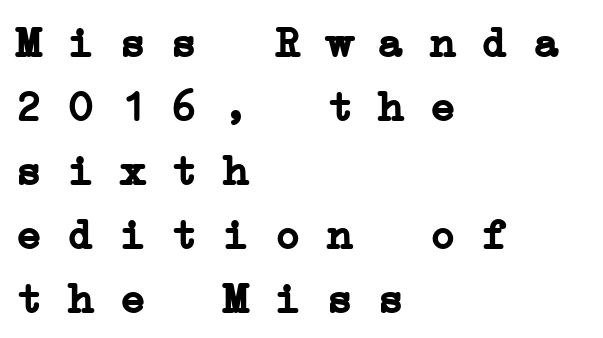
The image shows 43 px semibold, wide serif type, monospaced; set left-aligned, normal line spacing (1.49x), normal letter spacing, not underlined; low stroke contrast and a medium x-height.
